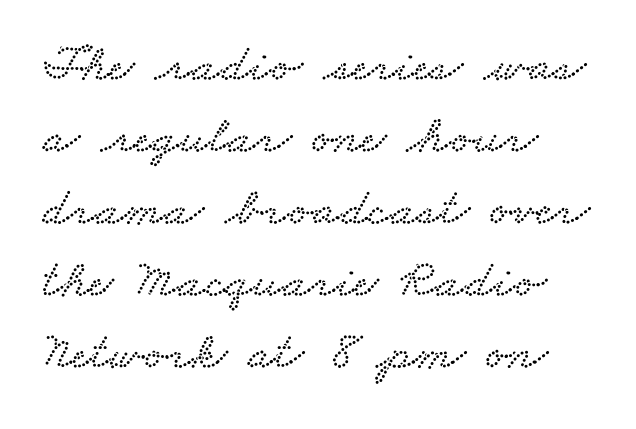
The image shows 53 px wide serif type; set normal line spacing (1.36x), normal letter spacing, not underlined; low stroke contrast and a small x-height.
